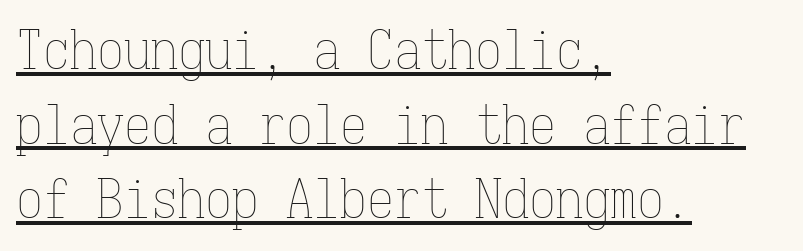
A typesetter would call this monospace, since all characters share one set width. Stems here are at most as thick as an everyday book face. What decoration does the sample have? An underline. If you drew a line through each stem, it would be perfectly vertical.
